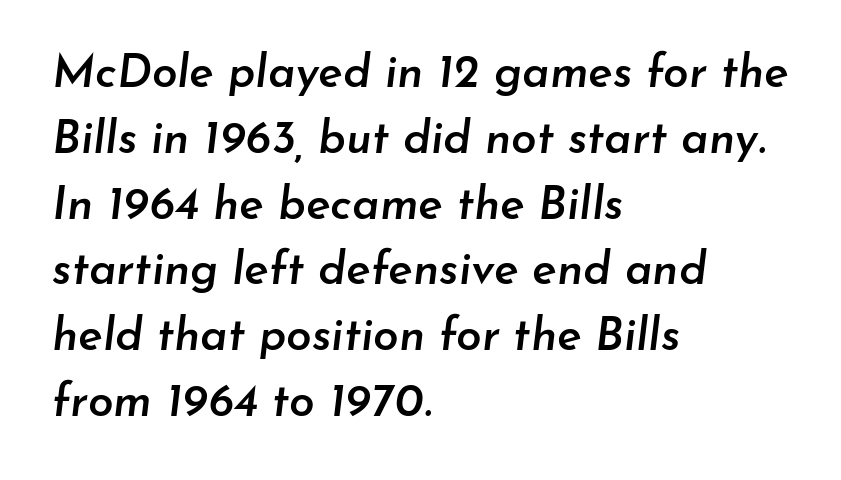
Q: Is the text bold? A: Semi-bold.
Q: Is the text italic (slanted)? A: Yes, it leans right by about 7 degrees.
Q: Is the text underlined? A: No.
Q: How is the paragraph aligned? A: Left-aligned.
Q: Is the spacing between letters normal or unusually wide? A: Normal.
Q: Is the spacing between lines tight, normal or loose? A: Normal.
Q: Width (condensed, normal, or wide)? A: Normal.
Q: Stroke contrast? A: Low.
Q: x-height? A: Small.
Q: Monospaced? A: No.
